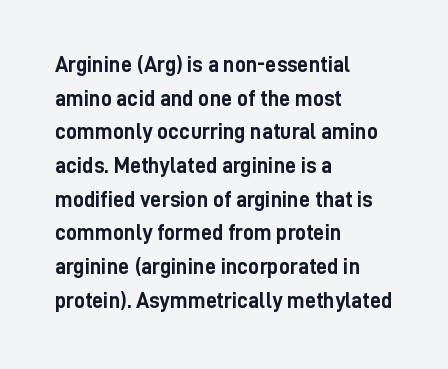
{"italic": "no", "bold": "yes", "underline": "no", "align": "left", "line_spacing": "normal", "line_spacing_ratio": 1.53, "letter_spacing": "normal", "letter_spacing_em": 0.0, "glyph_px": 22}
